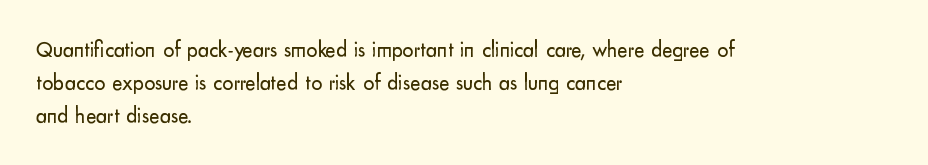
The image shows 22 px text type, upright; set left-aligned, normal line spacing (1.5x), normal letter spacing, not underlined.
